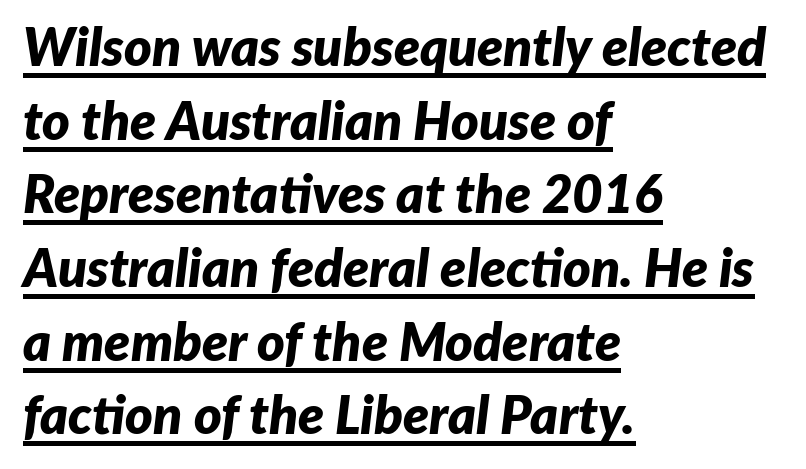
{"italic": "yes", "lean": "right", "slant_degrees": 7, "bold": "yes", "weight": "bold", "width": "normal", "stroke_contrast": "low", "x_height": "medium", "monospaced": "no", "underline": "yes", "align": "left", "line_spacing": "normal", "line_spacing_ratio": 1.39, "letter_spacing": "normal", "letter_spacing_em": 0.0, "glyph_px": 53}
